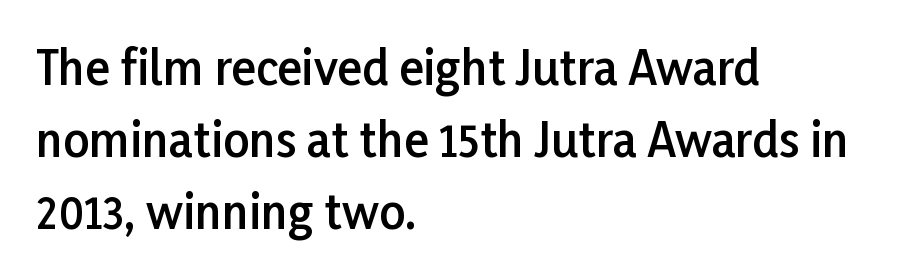
Q: Is the text bold? A: Semi-bold.
Q: Is the text italic (slanted)? A: No, it is upright.
Q: Is the typeface a serif or a sans-serif typeface? A: Sans-serif.
Q: Is the text underlined? A: No.
Q: How is the paragraph aligned? A: Left-aligned.
Q: Is the spacing between letters normal or unusually wide? A: Normal.
Q: Is the spacing between lines tight, normal or loose? A: Normal.
Q: Width (condensed, normal, or wide)? A: Normal.
Q: Stroke contrast? A: Low.
Q: x-height? A: Medium.
Q: Monospaced? A: No.
